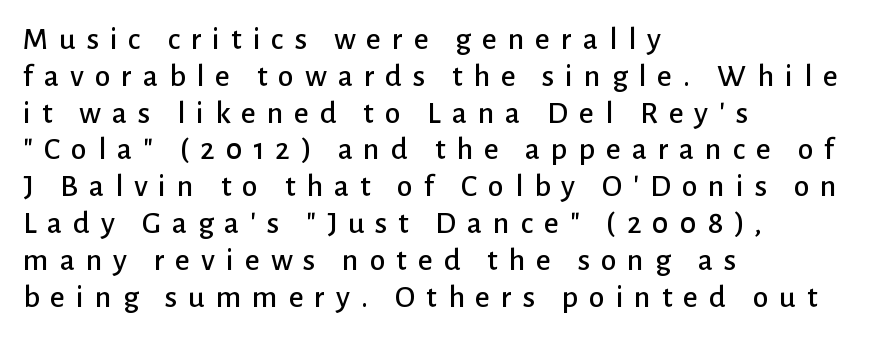
The image shows 32 px sans-serif type, upright; set left-aligned, tight line spacing (1.15x), unusually wide letter spacing (+0.34 em), not underlined; low stroke contrast and a medium x-height.
